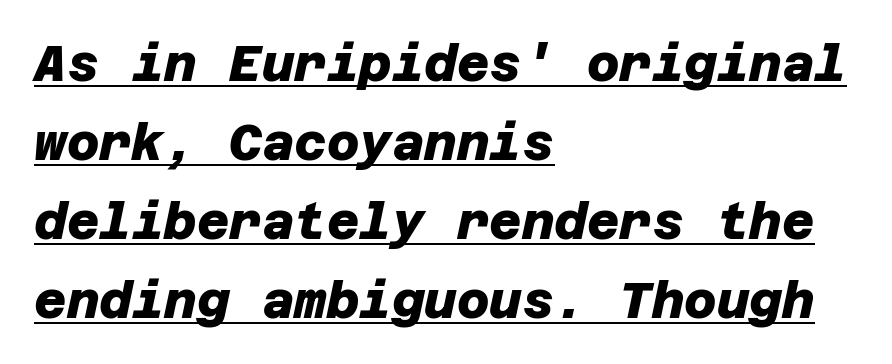
Casual observation: everything's shoved over to the left. There is no visible air inserted between adjacent glyphs. These characters rest on top of a visible drawn line. Reading down the column, the eye jumps a familiar distance to each next line. Weight check: bold — yes, fully. The font family rendered here belongs to the sans-serif group.
